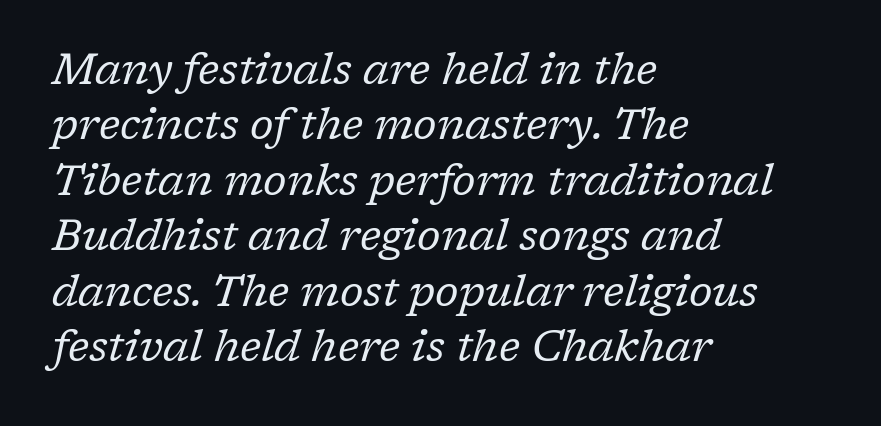
Q: Is the text bold? A: No.
Q: Is the text italic (slanted)? A: Yes, it leans right by about 17 degrees.
Q: Is the typeface a serif or a sans-serif typeface? A: Serif.
Q: Is the text underlined? A: No.
Q: How is the paragraph aligned? A: Left-aligned.
Q: Is the spacing between letters normal or unusually wide? A: Normal.
Q: Is the spacing between lines tight, normal or loose? A: Normal.
Q: Width (condensed, normal, or wide)? A: Normal.
Q: Stroke contrast? A: Low.
Q: x-height? A: Medium.
Q: Monospaced? A: No.
